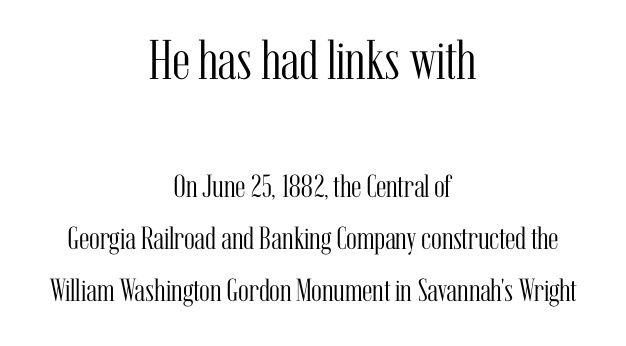
{"serif": "yes", "italic": "no", "bold": "no", "weight": "light", "width": "condensed", "stroke_contrast": "medium", "x_height": "medium", "monospaced": "no", "underline": "no", "align": "center", "line_spacing": "normal", "line_spacing_ratio": 1.63, "letter_spacing": "normal", "letter_spacing_em": 0.0, "larger_block": "first", "size_ratio": 1.75, "glyph_px": 56}
